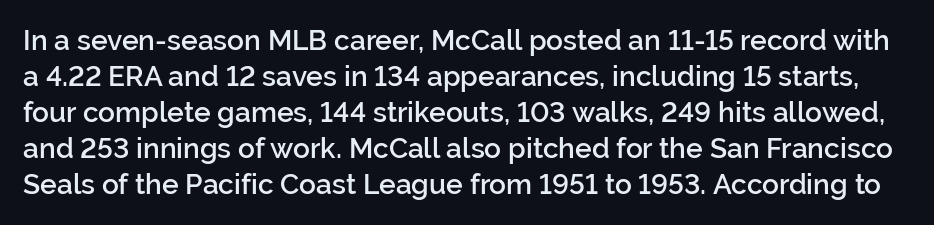
Anything drawn beneath the words? Only blank space. Look at the bottom of the vertical strokes: they stop flat, with no serifs. Unlike italic type, these characters show no tilt at all. Standard letterfit; no display-style spreading of the glyphs. A typesetter would call this leading conventional body-copy spacing.
